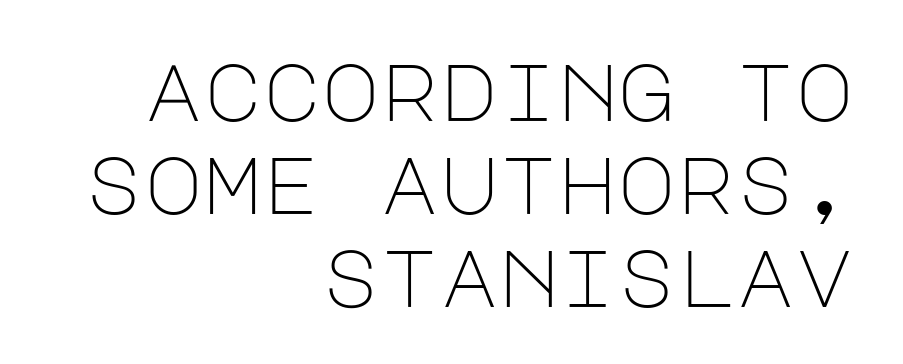
Q: Is the text bold? A: No.
Q: Is the text italic (slanted)? A: No, it is upright.
Q: Is the typeface a serif or a sans-serif typeface? A: Sans-serif.
Q: Is the text underlined? A: No.
Q: How is the paragraph aligned? A: Right-aligned.
Q: Is the spacing between letters normal or unusually wide? A: Normal.
Q: Width (condensed, normal, or wide)? A: Normal.
Q: Stroke contrast? A: Low.
Q: x-height? A: Large.
